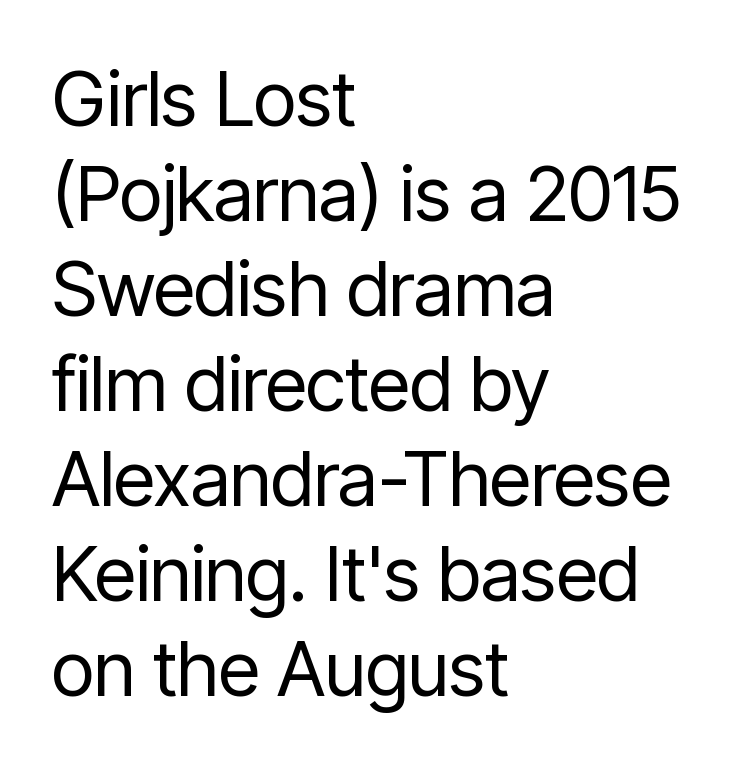
Q: Is the text bold? A: No.
Q: Is the text italic (slanted)? A: No, it is upright.
Q: Is the typeface a serif or a sans-serif typeface? A: Sans-serif.
Q: Is the text underlined? A: No.
Q: How is the paragraph aligned? A: Left-aligned.
Q: Is the spacing between letters normal or unusually wide? A: Normal.
Q: Is the spacing between lines tight, normal or loose? A: Normal.
Q: Width (condensed, normal, or wide)? A: Condensed.
Q: Stroke contrast? A: Low.
Q: x-height? A: Medium.
Q: Monospaced? A: No.
